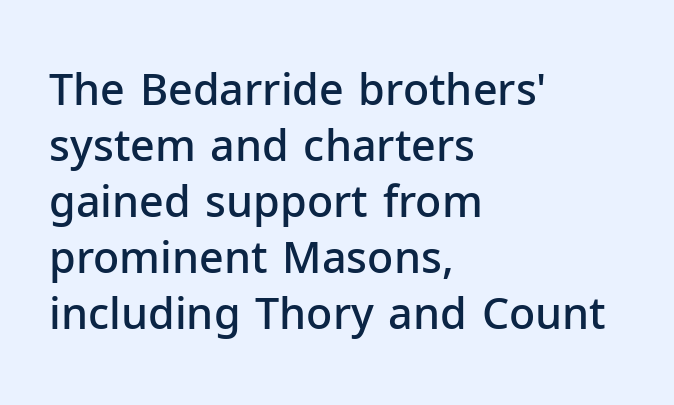
The image shows 43 px semibold sans-serif type, upright; set left-aligned, normal line spacing (1.3x), normal letter spacing, not underlined; low stroke contrast and a medium x-height.
